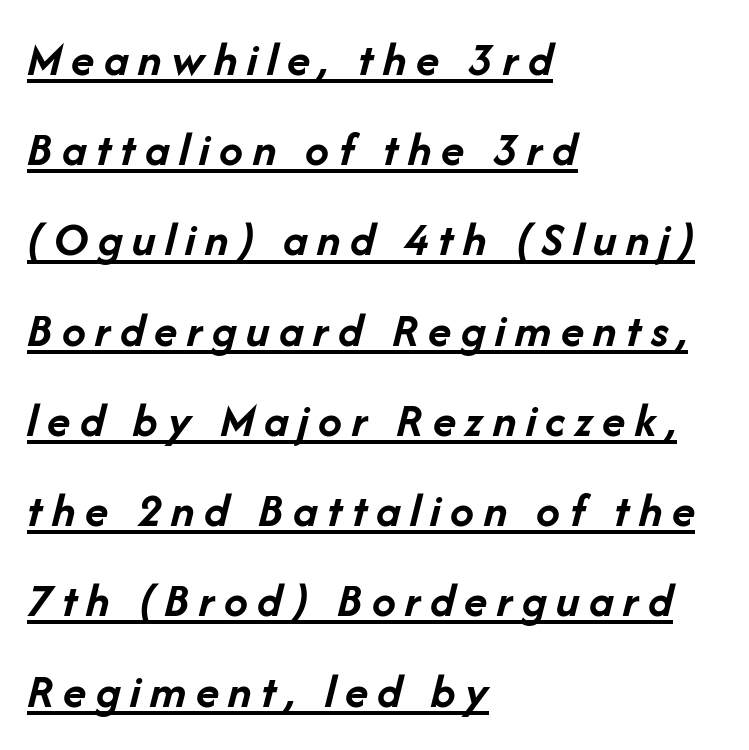
The image shows 48 px semibold type, italic (leaning right); set left-aligned, line spacing 1.88x, unusually wide letter spacing (+0.2 em), underlined; low stroke contrast and a medium x-height.
